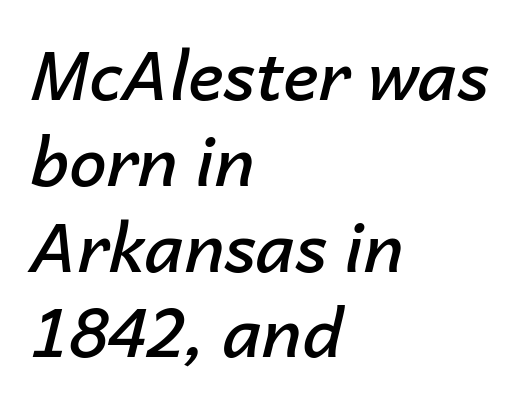
This is moderately heavy type, rendered in semibold. In terms of leading, this rendering sits right in the middle. A clean baseline with only descenders dipping below it. What stands out about the letter spacing? Nothing — it is the standard amount. Every row of glyphs begins at an identical x-position on the left. The passage shown leans; its letterforms are oblique.
